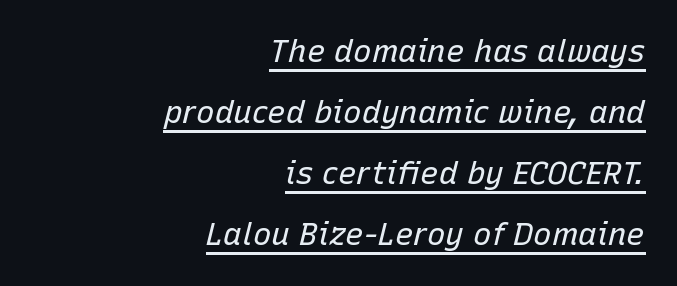
In designer terms, the underline attribute is active on this setting. Line endings align vertically; line beginnings do not. Stroke mass is kept to a normal reading level or below. If you measured baseline to baseline, you'd find a long distance.
